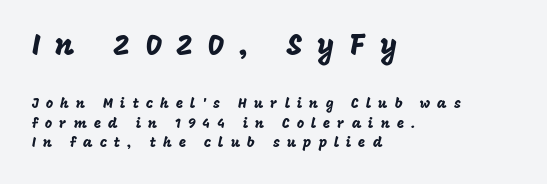
The space between consecutive lines is moderate. The words here are not underlined. The upper block of text is set noticeably larger than the block beneath it. A typesetter would call this proportional, since set widths differ per character. Observe the wide spacing: letters keep a clear distance from each other.
